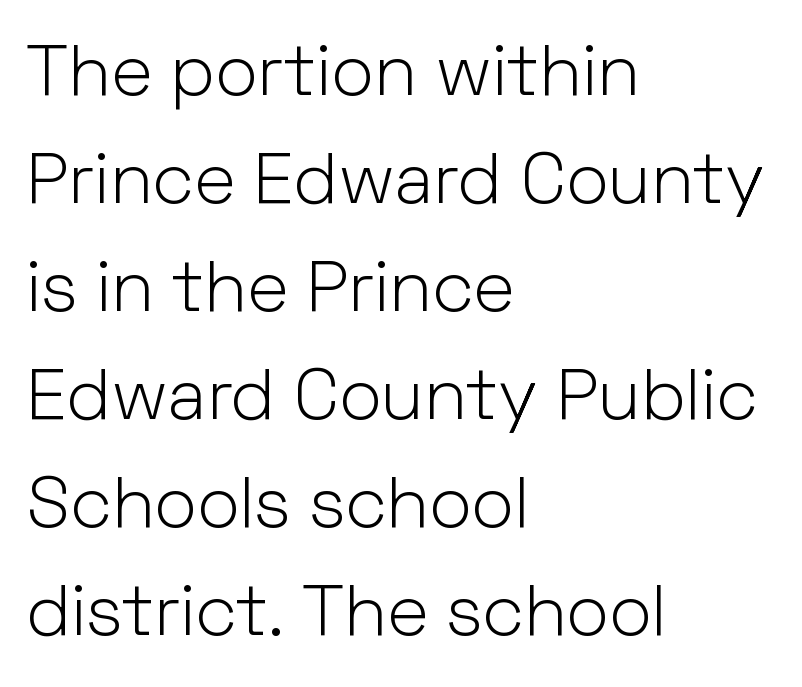
Q: Is the text bold? A: No.
Q: Is the text italic (slanted)? A: No, it is upright.
Q: Is the typeface a serif or a sans-serif typeface? A: Sans-serif.
Q: Is the text underlined? A: No.
Q: How is the paragraph aligned? A: Left-aligned.
Q: Is the spacing between letters normal or unusually wide? A: Normal.
Q: Is the spacing between lines tight, normal or loose? A: Normal.
Q: Width (condensed, normal, or wide)? A: Normal.
Q: Stroke contrast? A: Low.
Q: x-height? A: Medium.
Q: Monospaced? A: No.
